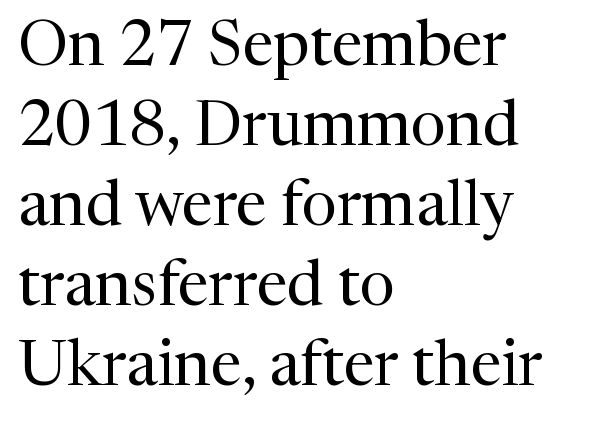
The image shows 63 px regular-weight serif type, upright; set left-aligned, normal line spacing (1.27x), normal letter spacing, not underlined; medium stroke contrast and a medium x-height.
